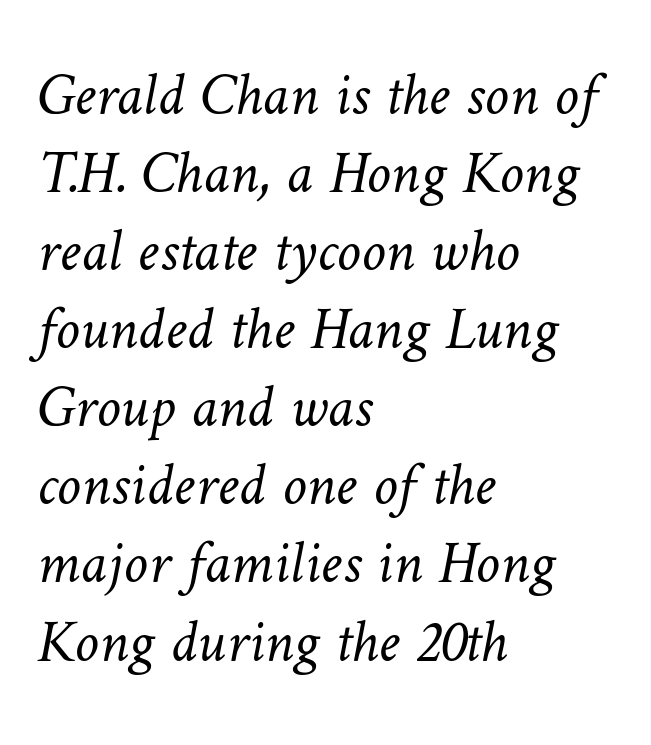
Reading down the block, your eye returns to a fixed left position each line. Is the letter spacing exaggerated? No — it looks like the ordinary default. Unmarked baselines from the first word to the last. The letters look calm and open, with moderate or lighter stems. This sample has the flowing, uneven cadence of proportional lettering.
